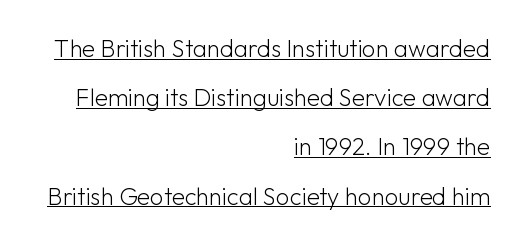
Honestly, the underline is the first thing you notice here. Students, observe: this is what heavily led, spacious text looks like. The paragraph has a hard right edge and a soft left edge. Between one letter and the next there's only the usual sliver of space. The letterforms sit at book weight or below.
